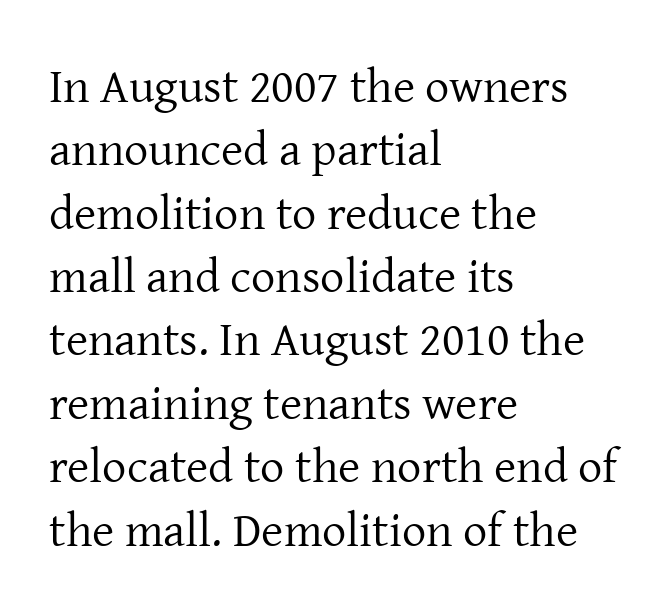
Q: Is the text bold? A: No.
Q: Is the text italic (slanted)? A: No, it is upright.
Q: Is the typeface a serif or a sans-serif typeface? A: Serif.
Q: Is the text underlined? A: No.
Q: How is the paragraph aligned? A: Left-aligned.
Q: Is the spacing between letters normal or unusually wide? A: Normal.
Q: Is the spacing between lines tight, normal or loose? A: Normal.
Q: Width (condensed, normal, or wide)? A: Normal.
Q: Stroke contrast? A: Low.
Q: x-height? A: Medium.
Q: Monospaced? A: No.
